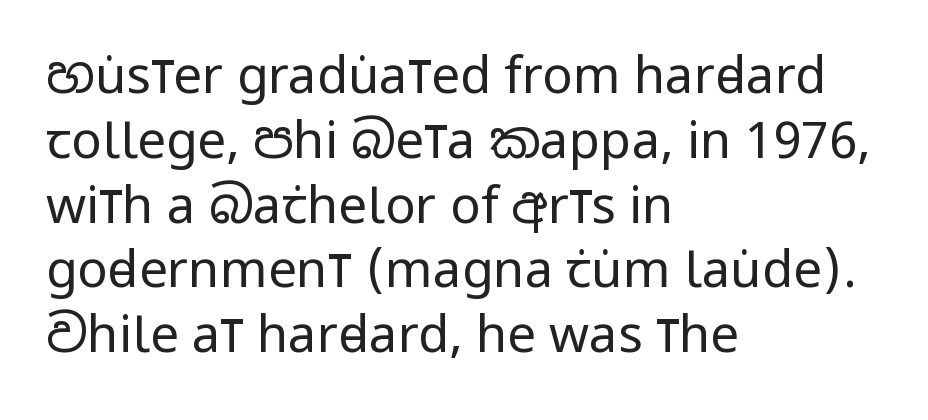
{"serif": "no", "italic": "no", "bold": "no", "weight": "regular", "width": "condensed", "stroke_contrast": "low", "x_height": "large", "monospaced": "no", "underline": "no", "align": "left", "line_spacing": "normal", "line_spacing_ratio": 1.27, "letter_spacing": "normal", "letter_spacing_em": 0.0, "glyph_px": 51}
